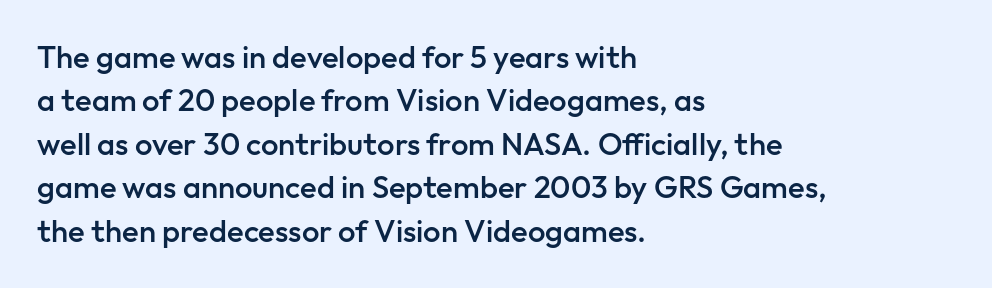
{"serif": "no", "italic": "no", "bold": "semi", "weight": "semibold", "width": "normal", "stroke_contrast": "low", "x_height": "medium", "monospaced": "no", "underline": "no", "align": "left", "line_spacing": "normal", "line_spacing_ratio": 1.4, "letter_spacing": "normal", "letter_spacing_em": 0.0, "glyph_px": 31}
